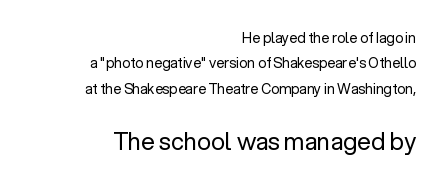
{"italic": "no", "bold": "no", "underline": "no", "align": "right", "line_spacing_ratio": 1.82, "letter_spacing": "normal", "letter_spacing_em": 0.0, "larger_block": "second", "size_ratio": 1.71, "glyph_px": 24}
